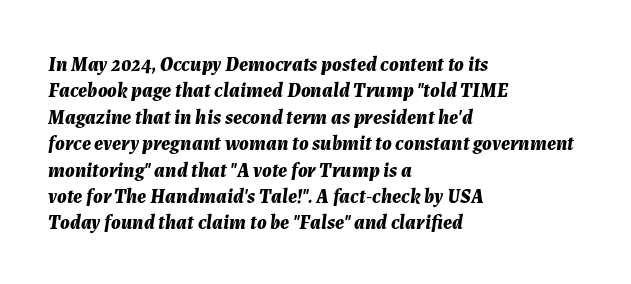
Q: Is the text bold? A: Yes.
Q: Is the text italic (slanted)? A: Yes, it leans right by about 7 degrees.
Q: Is the text underlined? A: No.
Q: How is the paragraph aligned? A: Left-aligned.
Q: Is the spacing between letters normal or unusually wide? A: Normal.
Q: Is the spacing between lines tight, normal or loose? A: Normal.
